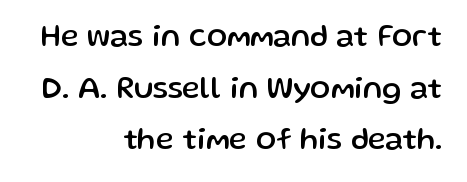
The image shows 30 px sans-serif type, upright; set right-aligned, line spacing 1.72x, normal letter spacing, not underlined; low stroke contrast and a medium x-height.
